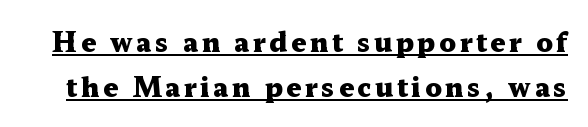
{"italic": "no", "bold": "yes", "underline": "yes", "line_spacing_ratio": 1.74, "glyph_px": 26}
